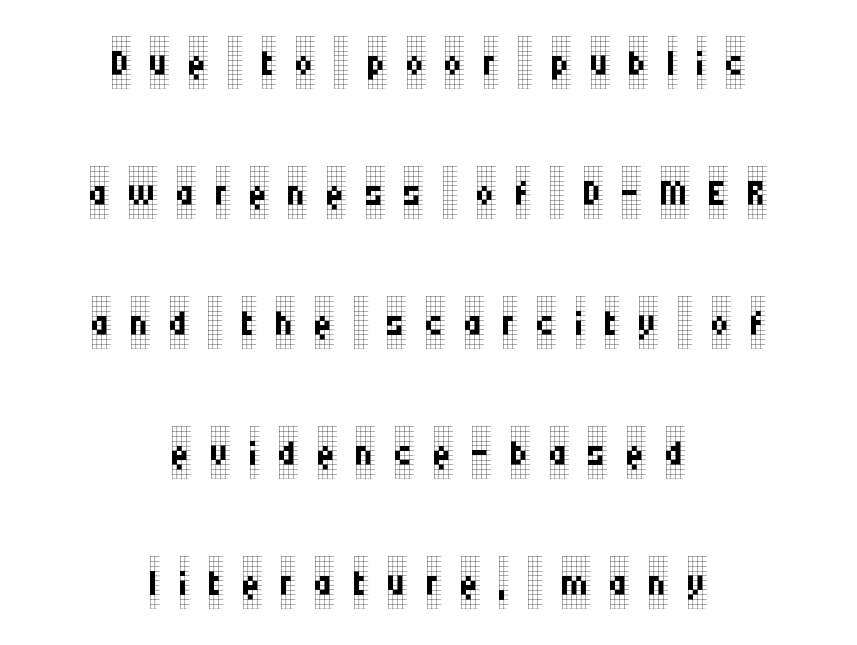
{"serif": "yes", "italic": "no", "bold": "no", "weight": "regular", "width": "condensed", "stroke_contrast": "low", "x_height": "large", "monospaced": "no", "underline": "no", "align": "center", "line_spacing": "loose", "line_spacing_ratio": 2.5, "letter_spacing": "wide", "letter_spacing_em": 0.38, "glyph_px": 52}
